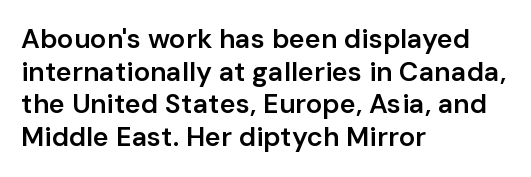
The image shows 27 px text type, upright; set left-aligned, line spacing 1.21x, normal letter spacing, not underlined.
